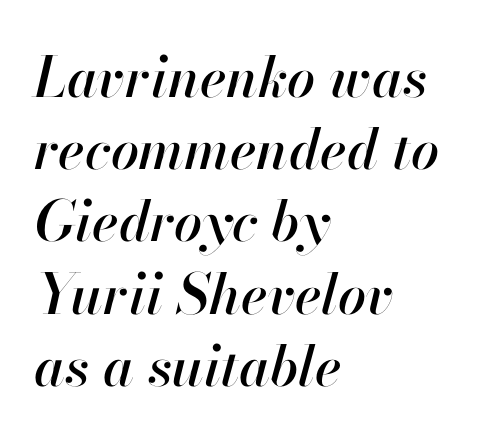
The image shows 56 px text type, italic (leaning right); set left-aligned, normal line spacing (1.29x), normal letter spacing, not underlined; high stroke contrast and a small x-height.
